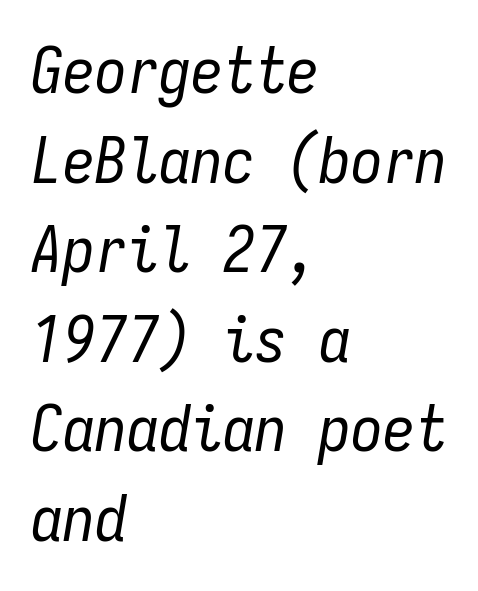
The image shows 64 px regular-weight, condensed type, italic (leaning right), monospaced; set left-aligned, normal line spacing (1.4x), normal letter spacing, not underlined; low stroke contrast and a medium x-height.
